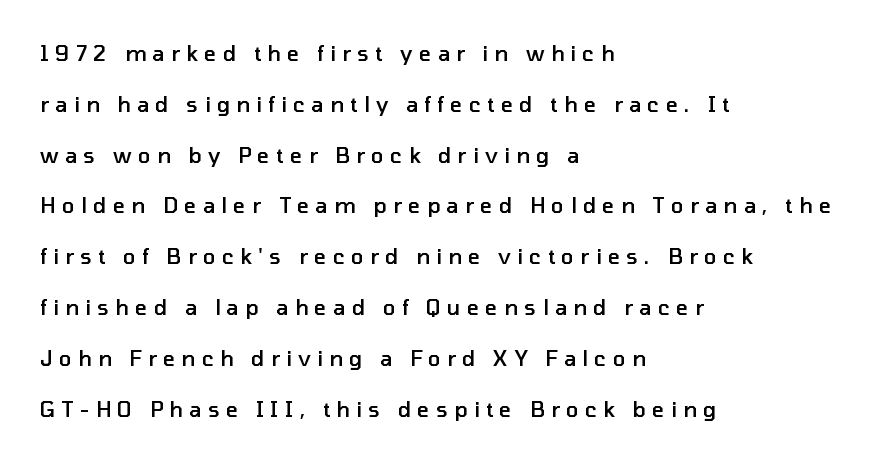
Q: Is the text bold? A: Semi-bold.
Q: Is the text italic (slanted)? A: No, it is upright.
Q: Is the text underlined? A: No.
Q: How is the paragraph aligned? A: Left-aligned.
Q: Is the spacing between letters normal or unusually wide? A: Unusually wide.
Q: Is the spacing between lines tight, normal or loose? A: Loose.
